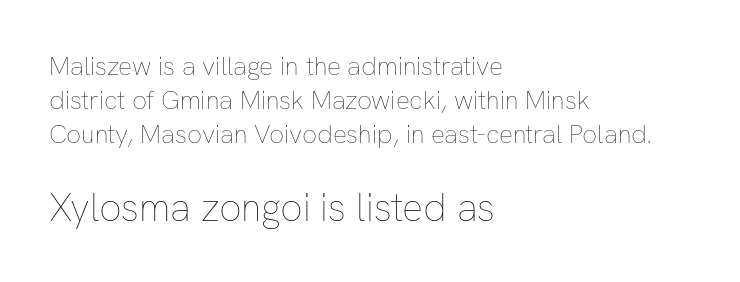
{"italic": "no", "bold": "no", "weight": "thin", "width": "normal", "stroke_contrast": "low", "x_height": "medium", "monospaced": "no", "underline": "no", "align": "left", "line_spacing": "normal", "line_spacing_ratio": 1.3, "letter_spacing": "normal", "letter_spacing_em": 0.0, "larger_block": "second", "size_ratio": 1.5, "glyph_px": 39}
